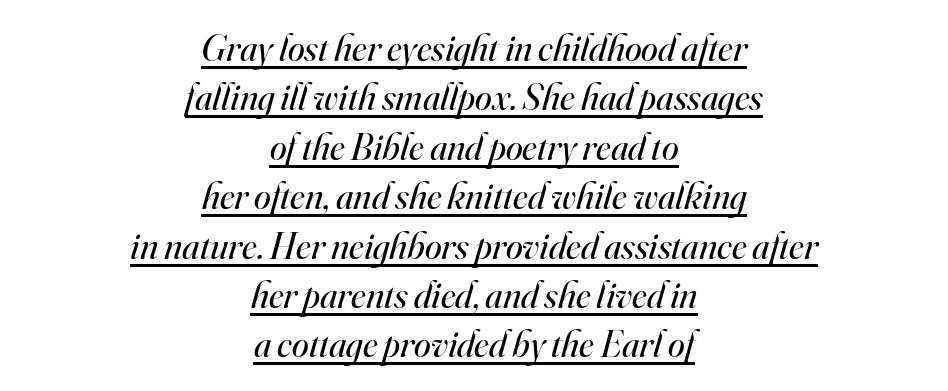
Q: Is the text bold? A: No.
Q: Is the text italic (slanted)? A: Yes, it leans right by about 16 degrees.
Q: Is the typeface a serif or a sans-serif typeface? A: Serif.
Q: Is the text underlined? A: Yes.
Q: How is the paragraph aligned? A: Centered.
Q: Is the spacing between letters normal or unusually wide? A: Normal.
Q: Is the spacing between lines tight, normal or loose? A: Normal.
Q: Width (condensed, normal, or wide)? A: Normal.
Q: Stroke contrast? A: High.
Q: x-height? A: Small.
Q: Monospaced? A: No.
